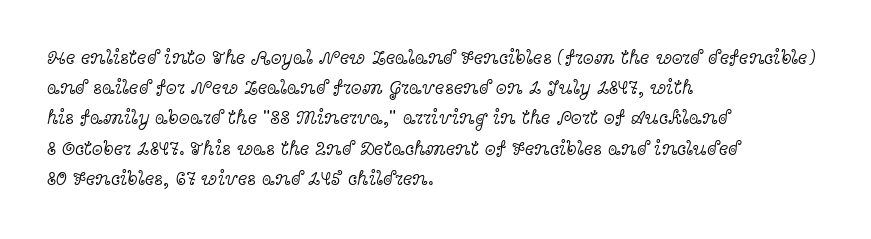
Q: Is the text bold? A: No.
Q: Is the text italic (slanted)? A: Yes.
Q: Is the text underlined? A: No.
Q: How is the paragraph aligned? A: Left-aligned.
Q: Is the spacing between letters normal or unusually wide? A: Normal.
Q: Is the spacing between lines tight, normal or loose? A: Normal.
